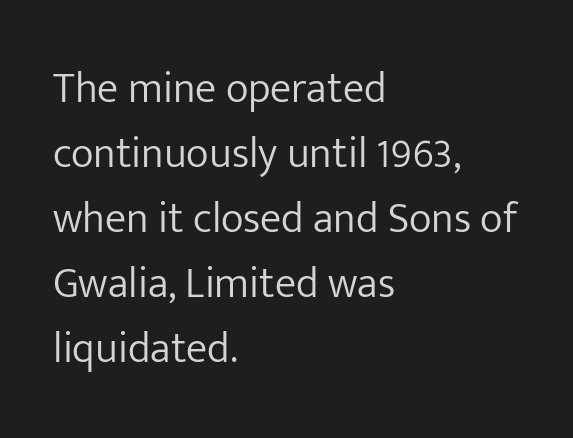
Q: Is the text bold? A: No.
Q: Is the text italic (slanted)? A: No, it is upright.
Q: Is the typeface a serif or a sans-serif typeface? A: Sans-serif.
Q: Is the text underlined? A: No.
Q: How is the paragraph aligned? A: Left-aligned.
Q: Is the spacing between letters normal or unusually wide? A: Normal.
Q: Is the spacing between lines tight, normal or loose? A: Normal.
Q: Width (condensed, normal, or wide)? A: Normal.
Q: Stroke contrast? A: Low.
Q: x-height? A: Medium.
Q: Monospaced? A: No.
